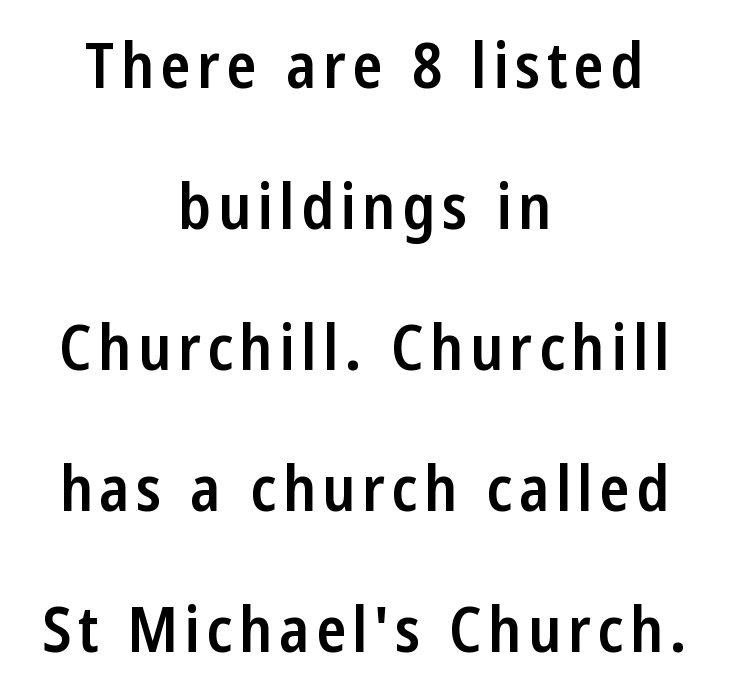
The image shows 63 px semibold, condensed sans-serif type, upright; set centered, loose line spacing (2.24x), not underlined; low stroke contrast and a medium x-height.
